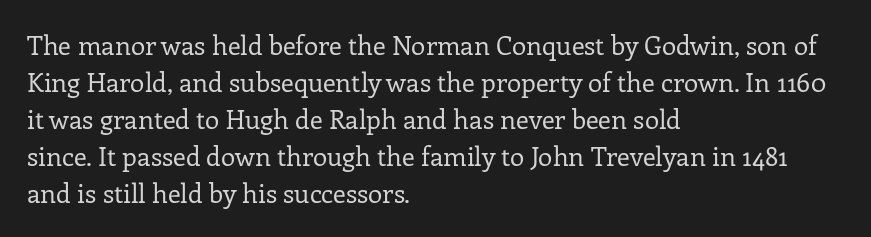
{"italic": "no", "bold": "no", "underline": "no", "align": "left", "line_spacing": "normal", "line_spacing_ratio": 1.42, "letter_spacing": "normal", "letter_spacing_em": 0.0, "glyph_px": 26}
